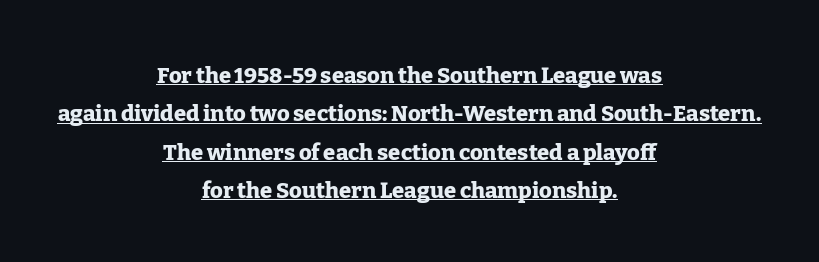
Q: Is the text bold? A: Yes.
Q: Is the text italic (slanted)? A: No, it is upright.
Q: Is the text underlined? A: Yes.
Q: How is the paragraph aligned? A: Centered.
Q: Is the spacing between letters normal or unusually wide? A: Normal.
